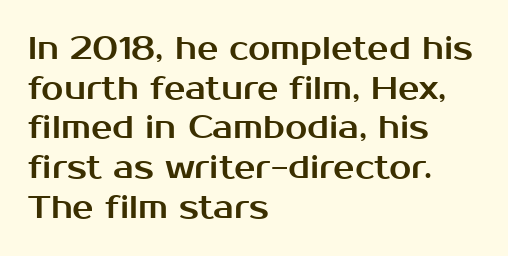
The image shows 32 px sans-serif type, upright; set left-aligned, line spacing 1.24x, normal letter spacing, not underlined; medium stroke contrast and a medium x-height.
